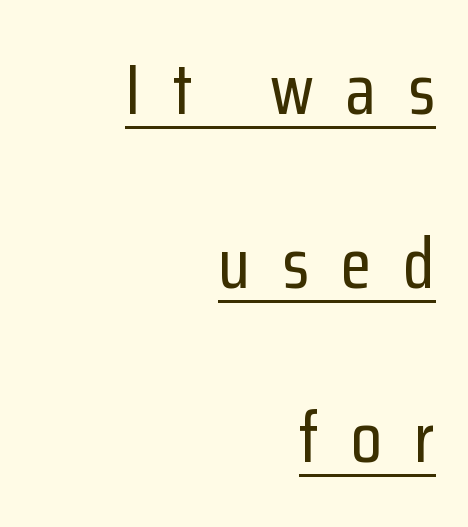
In CSS terms this would be text-align: right. Underlining? Definitely there. These lines have a slow, spaced-out rhythm from letter to letter. Serif or sans? Sans — the stroke terminals are bare.
